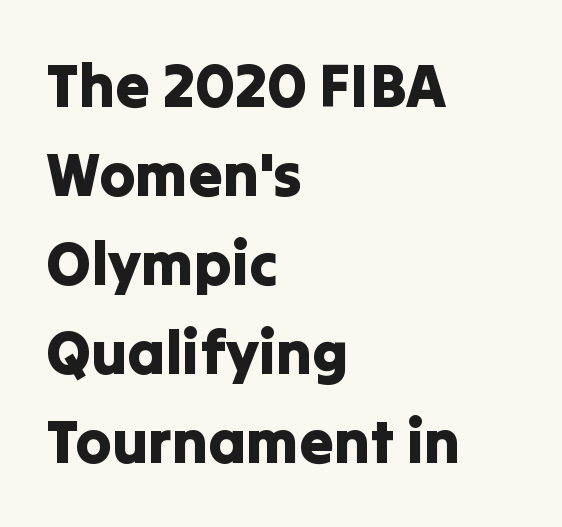
A roman cut, with each character standing at attention. There is no visible air inserted between adjacent glyphs. Is this a sans? Yes — the strokes have no serifs. The block of text has a typical density, with ordinary space between rows.
